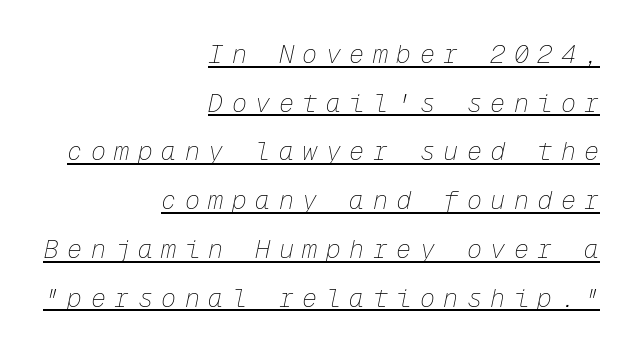
{"italic": "yes", "lean": "right", "slant_degrees": 12, "bold": "no", "underline": "yes", "align": "right", "line_spacing": "loose", "line_spacing_ratio": 1.95, "letter_spacing": "wide", "letter_spacing_em": 0.34, "glyph_px": 25}
